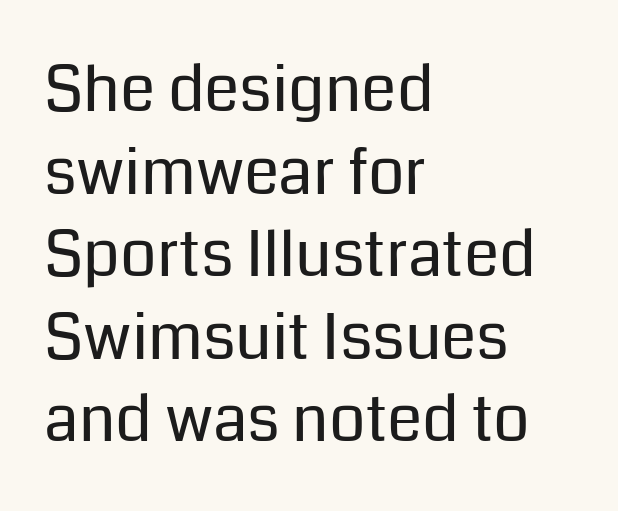
The image shows 64 px regular-weight sans-serif type, upright; set left-aligned, normal line spacing (1.29x), normal letter spacing, not underlined; low stroke contrast and a medium x-height.
